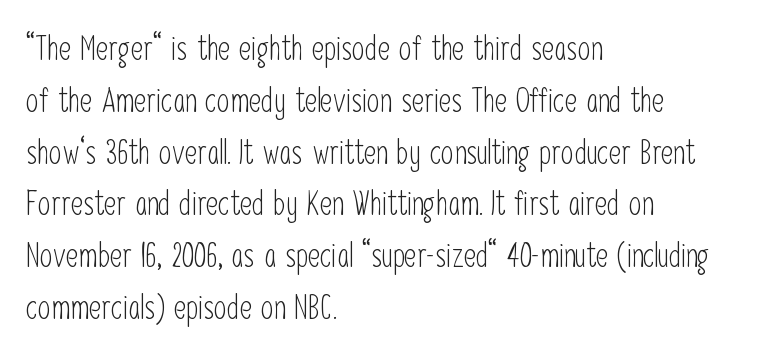
{"serif": "no", "italic": "no", "bold": "no", "weight": "light", "width": "condensed", "stroke_contrast": "low", "x_height": "medium", "monospaced": "no", "underline": "no", "align": "left", "line_spacing": "normal", "line_spacing_ratio": 1.57, "letter_spacing": "normal", "letter_spacing_em": 0.0, "glyph_px": 33}
